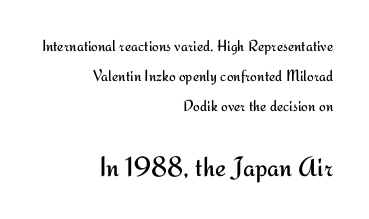
Q: Is the text bold? A: No.
Q: Is the text italic (slanted)? A: No, it is upright.
Q: Is the typeface a serif or a sans-serif typeface? A: Sans-serif.
Q: Is the text underlined? A: No.
Q: How is the paragraph aligned? A: Right-aligned.
Q: Is the spacing between letters normal or unusually wide? A: Normal.
Q: Which block of text is set in a larger size, the first (top) or the second (bottom)? A: The second (bottom) one.
Q: Width (condensed, normal, or wide)? A: Normal.
Q: Stroke contrast? A: Medium.
Q: x-height? A: Small.
Q: Monospaced? A: No.
